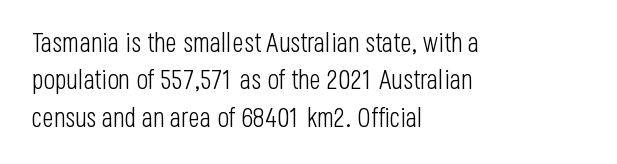
Q: Is the text bold? A: No.
Q: Is the text italic (slanted)? A: No, it is upright.
Q: Is the text underlined? A: No.
Q: How is the paragraph aligned? A: Left-aligned.
Q: Is the spacing between letters normal or unusually wide? A: Normal.
Q: Is the spacing between lines tight, normal or loose? A: Normal.
